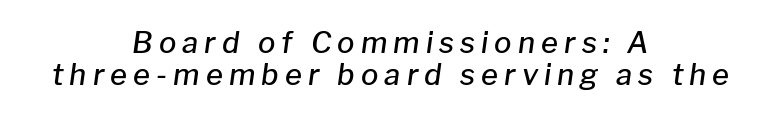
Q: Is the text bold? A: Semi-bold.
Q: Is the text italic (slanted)? A: Yes, it leans right by about 8 degrees.
Q: Is the text underlined? A: No.
Q: How is the paragraph aligned? A: Centered.
Q: Is the spacing between letters normal or unusually wide? A: Unusually wide.
Q: Is the spacing between lines tight, normal or loose? A: Tight.
Q: Width (condensed, normal, or wide)? A: Normal.
Q: Stroke contrast? A: Low.
Q: x-height? A: Medium.
Q: Monospaced? A: No.
